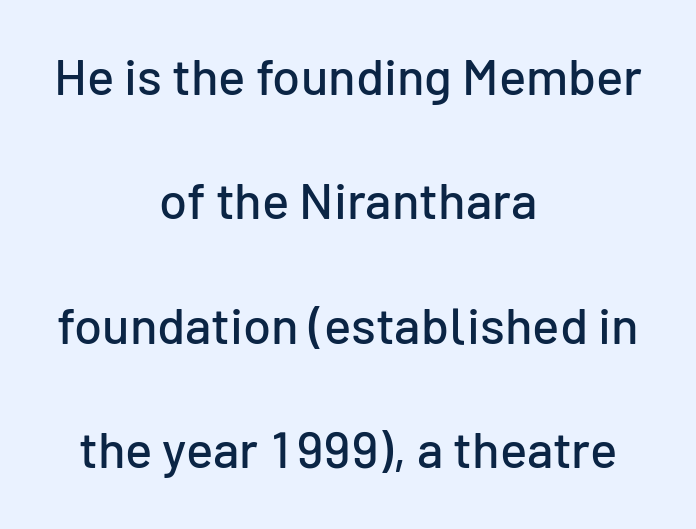
{"serif": "no", "italic": "no", "width": "normal", "stroke_contrast": "low", "x_height": "medium", "monospaced": "no", "underline": "no", "align": "center", "line_spacing": "loose", "line_spacing_ratio": 2.44, "letter_spacing": "normal", "letter_spacing_em": 0.0, "glyph_px": 51}
